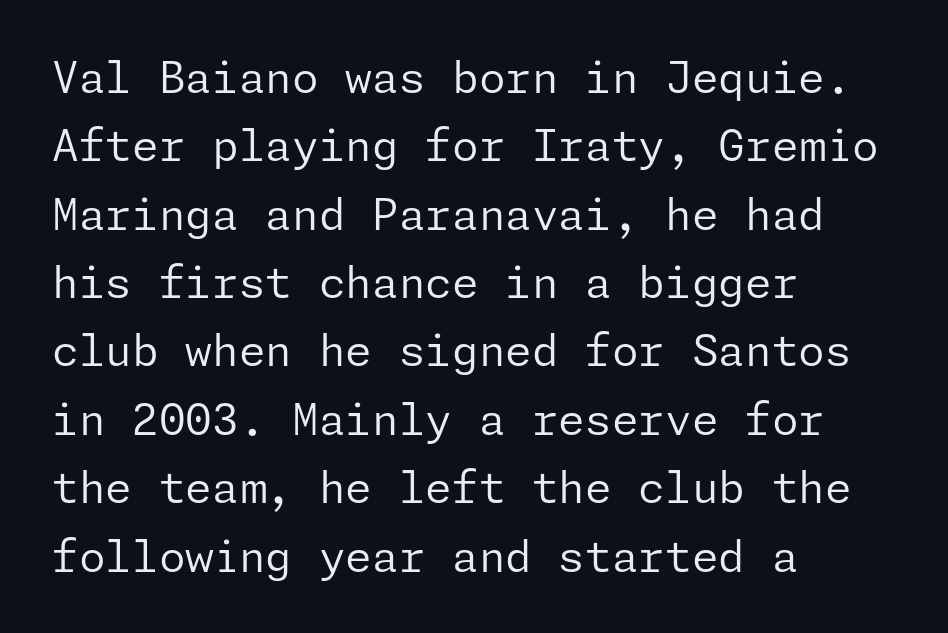
{"serif": "no", "italic": "no", "bold": "no", "weight": "regular", "width": "normal", "stroke_contrast": "low", "x_height": "medium", "underline": "no", "align": "left", "line_spacing": "normal", "line_spacing_ratio": 1.59, "letter_spacing": "normal", "letter_spacing_em": 0.0, "glyph_px": 43}
